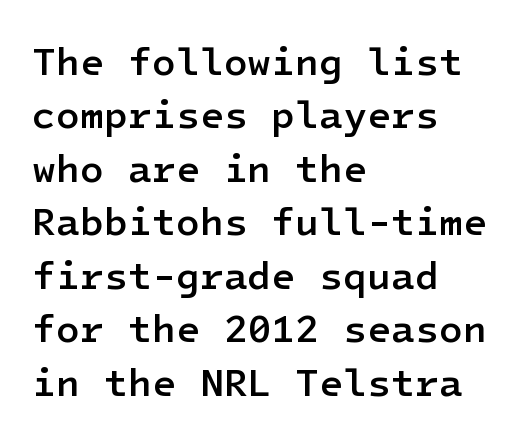
{"serif": "no", "italic": "no", "bold": "semi", "weight": "semibold", "width": "normal", "stroke_contrast": "low", "x_height": "medium", "underline": "no", "align": "left", "line_spacing": "normal", "line_spacing_ratio": 1.37, "letter_spacing": "normal", "letter_spacing_em": 0.0, "glyph_px": 39}
